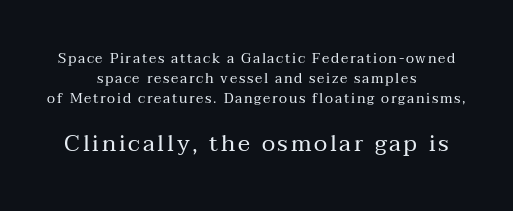
The image shows 23 px text type, upright; set centered, normal line spacing (1.42x), not underlined; the second (bottom) block is 1.64x larger.
